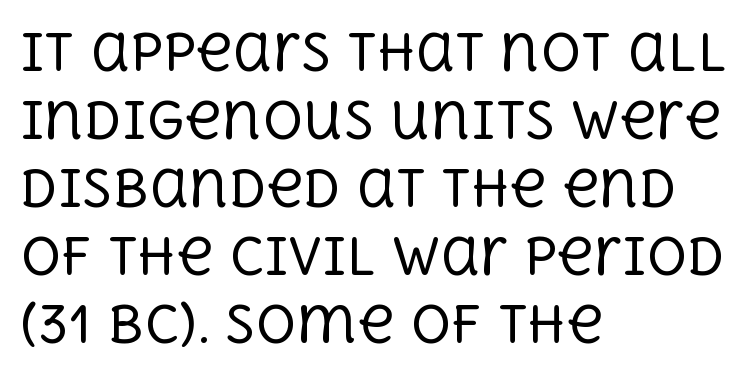
The image shows 50 px regular-weight serif type, upright; set left-aligned, normal line spacing (1.36x), normal letter spacing, not underlined; a large x-height.
